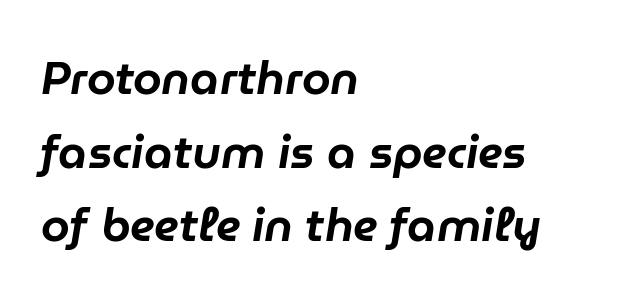
If you measured baseline to baseline, you'd find a middling distance. The rendering anchors every line to the left-hand side. The type is set solid horizontally, with unmodified tracking. Observe the lean: these are italic letterforms.
